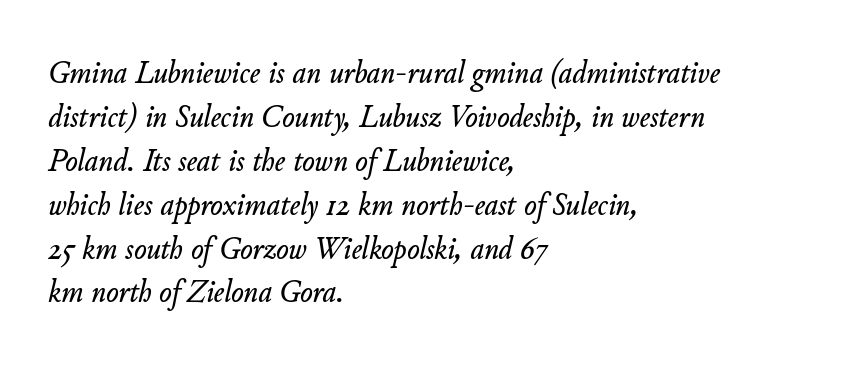
Q: Is the text italic (slanted)? A: Yes, it leans right by about 11 degrees.
Q: Is the text underlined? A: No.
Q: How is the paragraph aligned? A: Left-aligned.
Q: Is the spacing between letters normal or unusually wide? A: Normal.
Q: Is the spacing between lines tight, normal or loose? A: Normal.
Q: Width (condensed, normal, or wide)? A: Normal.
Q: Stroke contrast? A: Low.
Q: x-height? A: Small.
Q: Monospaced? A: No.
